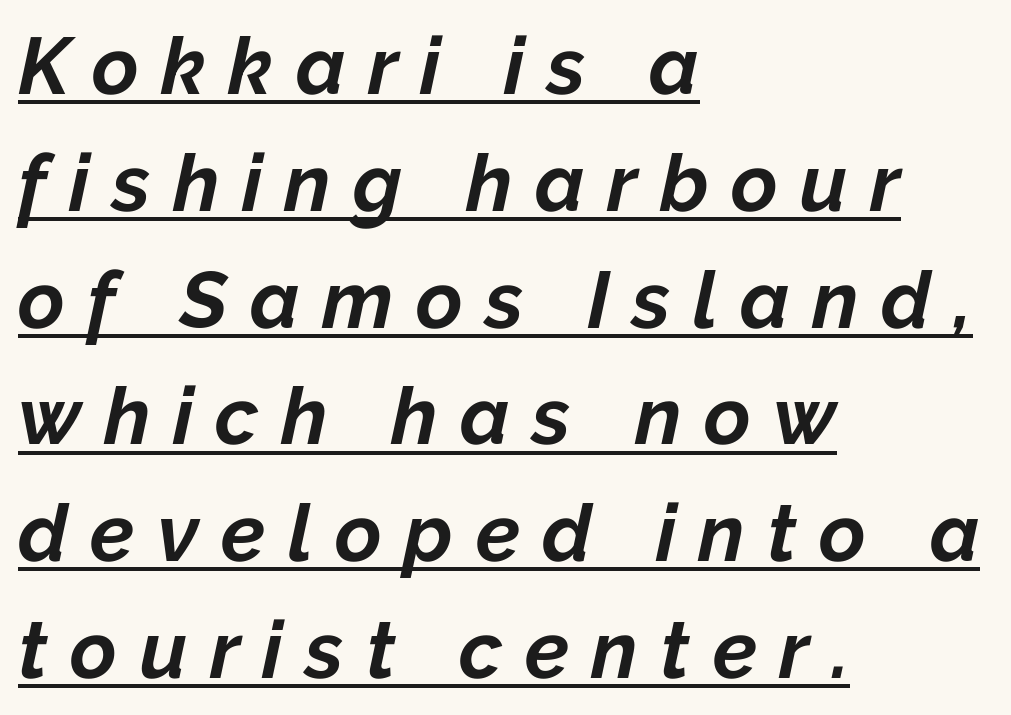
The image shows 80 px bold type, italic (leaning right); set left-aligned, normal line spacing (1.46x), unusually wide letter spacing (+0.28 em), underlined; low stroke contrast and a medium x-height.
